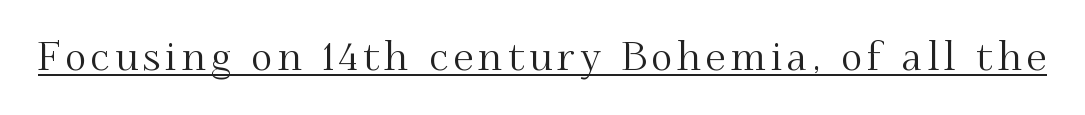
{"serif": "yes", "italic": "no", "width": "normal", "stroke_contrast": "medium", "x_height": "small", "monospaced": "no", "underline": "yes", "glyph_px": 40}
